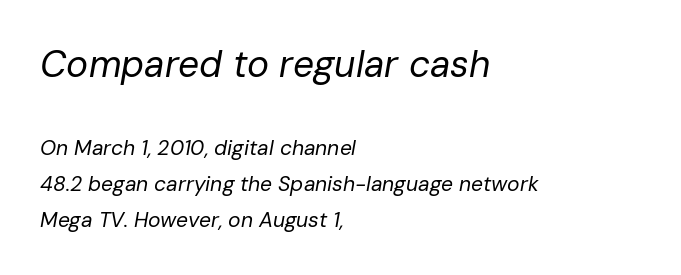
Nobody touched the tracking dial on this one. Heaviness? Minimal to ordinary, like unemphasized prose. The face used here has a pronounced slope to its letters. Typesetter's note — upper block bumped up in size, lower block left smaller. Rule under the text: the space is simply empty.
